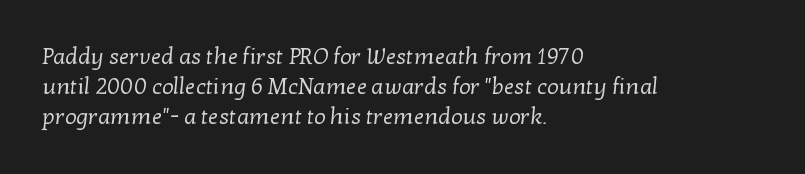
The gaps between neighbouring characters are ordinary and unremarkable. Left-aligned paragraph, ragged on the right. Weight: in the light-to-regular range. Honestly, there is no underline to notice here at all. These lines sit exactly where default settings would place them.
